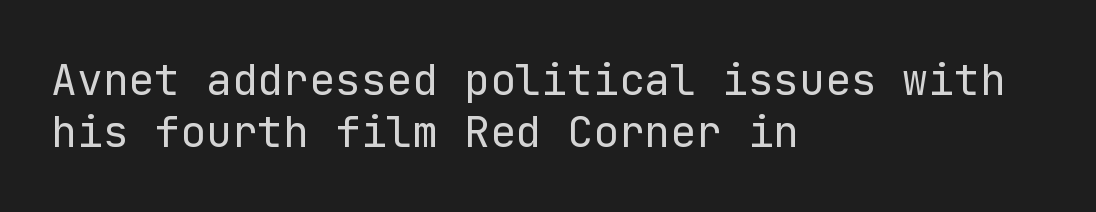
Teacher's note: observe the even left margin — that is flush-left alignment. Default kerning and tracking; the words read as compact shapes. The weight tops out at a normal text grade. The type sits square on the baseline with zero lean.
